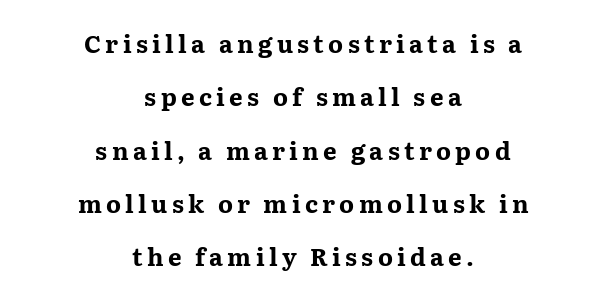
Compared with typical paragraphs, the rows here are farther apart. Each row of text sits above clean, open space. You can tell it's not italic because the verticals are truly vertical. Notice how the passage keeps no hard edge, just a central spine. Summary of weight: heavy, a full bold.
